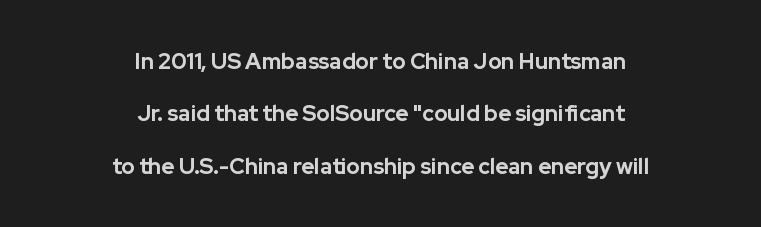
Spacing between characters is what you'd get straight out of the box. Where is the straight margin? There isn't one; the lines are centered. Strokes here are thick enough to call this a true bold. Quick note: interline space is abundant. The letters stand upright; this is a roman face.
